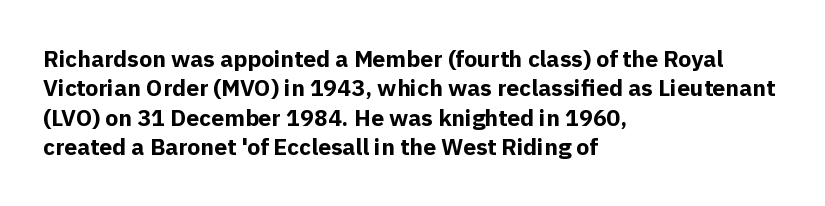
Q: Is the text bold? A: Yes.
Q: Is the text italic (slanted)? A: No, it is upright.
Q: Is the text underlined? A: No.
Q: How is the paragraph aligned? A: Left-aligned.
Q: Is the spacing between letters normal or unusually wide? A: Normal.
Q: Is the spacing between lines tight, normal or loose? A: Normal.
